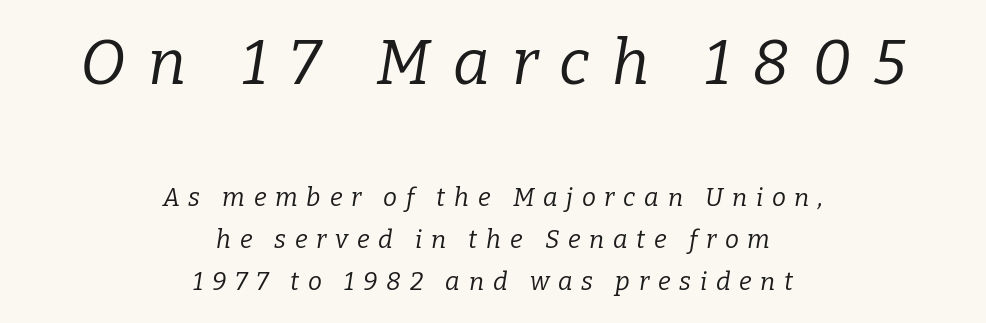
Casual observation: everything's sitting right in the middle. The type family on display is of the serif kind. One glance says typical: line gaps are just what's usual. Visually, the top section dominates because its glyphs are scaled up. No letter is thick-stroked: the sample isn't bold.
